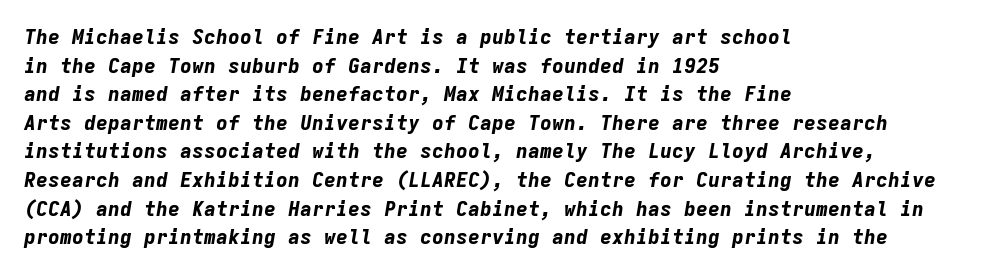
The image shows 20 px bold type, italic (leaning right); set left-aligned, normal line spacing (1.43x), normal letter spacing, not underlined.
